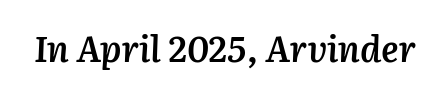
The letters are slanted; this is an italic face. Looks like regular typesetting: each glyph gets only the width it needs. What weight is shown? A semibold, between regular and bold. Only glyphs here, with clear space below each row. The passage shown has conventional tracking throughout.
